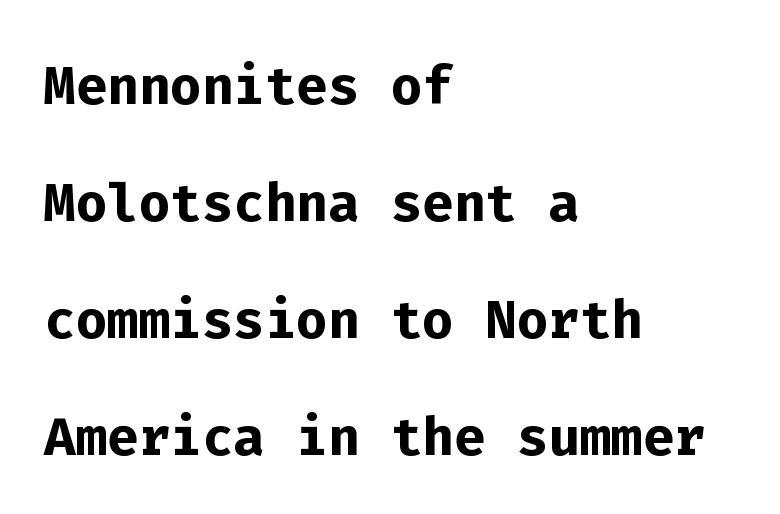
{"serif": "no", "italic": "no", "bold": "yes", "weight": "semibold", "width": "normal", "stroke_contrast": "low", "x_height": "medium", "monospaced": "yes", "underline": "no", "align": "left", "line_spacing": "normal", "line_spacing_ratio": 1.58, "letter_spacing": "normal", "letter_spacing_em": 0.0, "glyph_px": 74}
